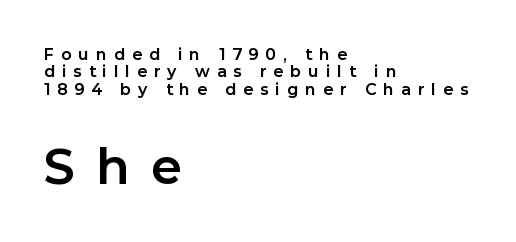
Loose tracking; the words dissolve into strings of separated letters. Leading is clearly below the norm, producing a dense column. The area under the type is left untouched. This sample has the flowing, uneven cadence of proportional lettering. Compared with an ordinary text face, these strokes are far heavier — a full bold.
